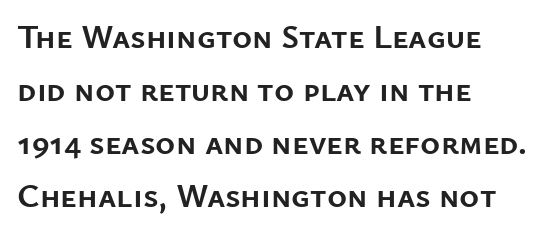
Q: Is the text bold? A: Yes.
Q: Is the text italic (slanted)? A: No, it is upright.
Q: Is the typeface a serif or a sans-serif typeface? A: Sans-serif.
Q: Is the text underlined? A: No.
Q: How is the paragraph aligned? A: Left-aligned.
Q: Is the spacing between letters normal or unusually wide? A: Normal.
Q: Is the spacing between lines tight, normal or loose? A: Normal.
Q: Width (condensed, normal, or wide)? A: Normal.
Q: Stroke contrast? A: Low.
Q: x-height? A: Medium.
Q: Monospaced? A: No.
